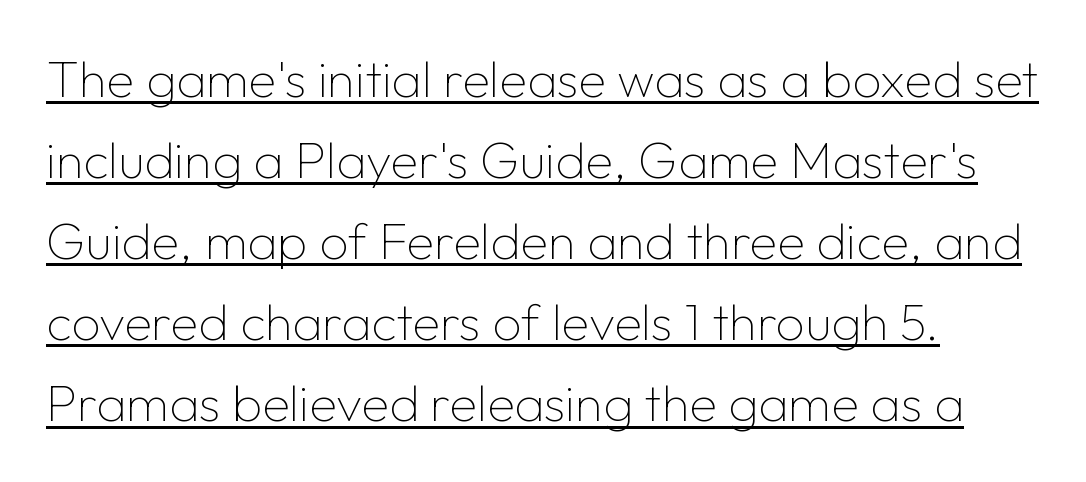
{"serif": "no", "italic": "no", "bold": "no", "weight": "thin", "width": "normal", "stroke_contrast": "low", "x_height": "medium", "monospaced": "no", "underline": "yes", "align": "left", "line_spacing": "normal", "line_spacing_ratio": 1.59, "letter_spacing": "normal", "letter_spacing_em": 0.0, "glyph_px": 51}
